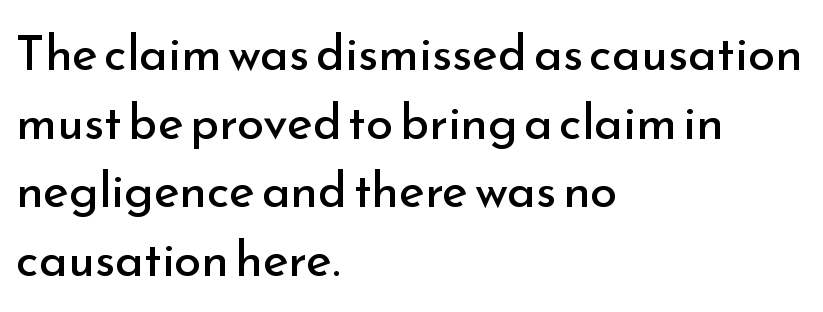
The image shows 49 px regular-weight sans-serif type, upright; set left-aligned, normal line spacing (1.4x), normal letter spacing, not underlined; low stroke contrast and a small x-height.
